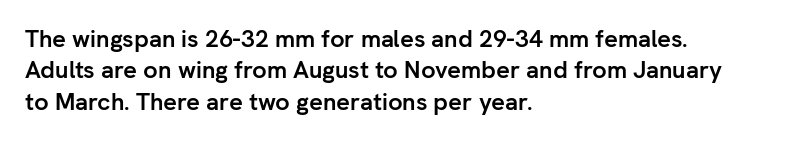
The image shows 24 px bold type, upright; set left-aligned, normal line spacing (1.31x), normal letter spacing, not underlined.
